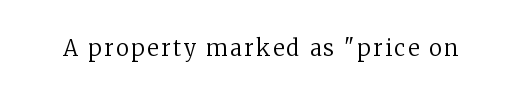
{"italic": "no", "bold": "no", "underline": "no", "glyph_px": 22}
